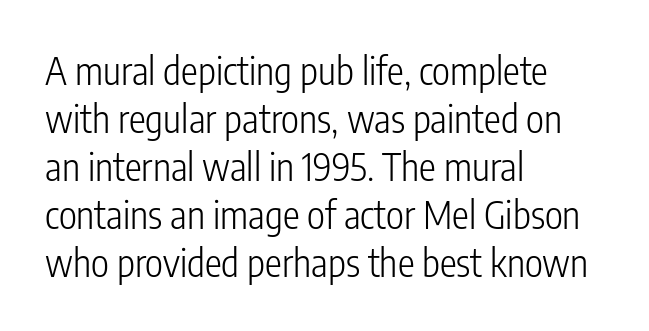
{"serif": "no", "italic": "no", "bold": "no", "weight": "light", "width": "condensed", "stroke_contrast": "low", "x_height": "medium", "monospaced": "no", "underline": "no", "align": "left", "line_spacing": "normal", "line_spacing_ratio": 1.26, "letter_spacing": "normal", "letter_spacing_em": 0.0, "glyph_px": 38}
